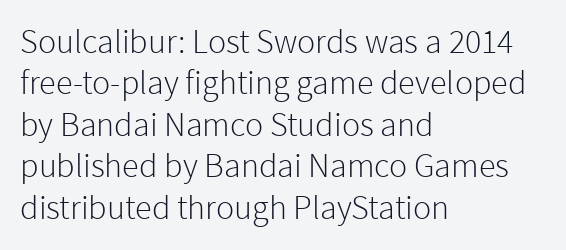
Q: Is the text bold? A: No.
Q: Is the text italic (slanted)? A: No, it is upright.
Q: Is the typeface a serif or a sans-serif typeface? A: Sans-serif.
Q: Is the text underlined? A: No.
Q: How is the paragraph aligned? A: Left-aligned.
Q: Is the spacing between letters normal or unusually wide? A: Normal.
Q: Width (condensed, normal, or wide)? A: Normal.
Q: Stroke contrast? A: Low.
Q: x-height? A: Medium.
Q: Monospaced? A: No.
